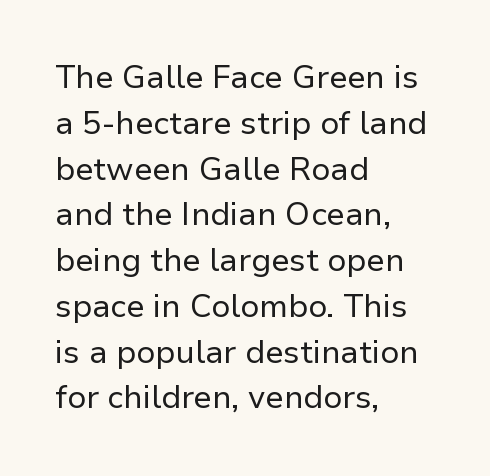
Nothing sits at the stroke ends, so this counts as sans-serif. These lines were composed using upright roman letters. This sample keeps an unexceptional amount of space between lines. The horizontal fit of the characters is conventional and even. Is this a fixed-width face? No — the glyphs have proportional, varying widths.
